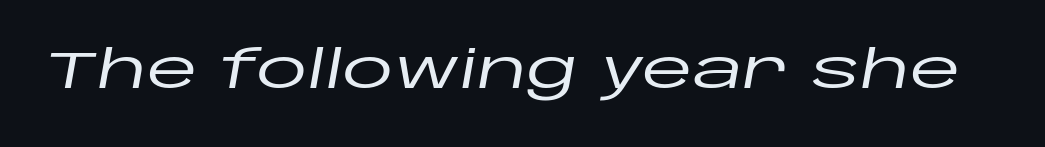
Q: Is the text italic (slanted)? A: Yes, it leans right by about 10 degrees.
Q: Is the text underlined? A: No.
Q: Is the spacing between letters normal or unusually wide? A: Normal.
Q: Width (condensed, normal, or wide)? A: Wide.
Q: Stroke contrast? A: Low.
Q: x-height? A: Large.
Q: Monospaced? A: No.
